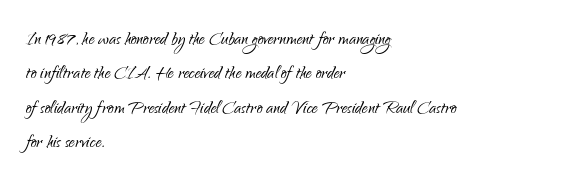
The vertical gap from one line to the next is medium. Horizontal alignment here is leftward, the default for most running prose. The gaps between neighbouring characters are ordinary and unremarkable. Weight: regular or lighter.
